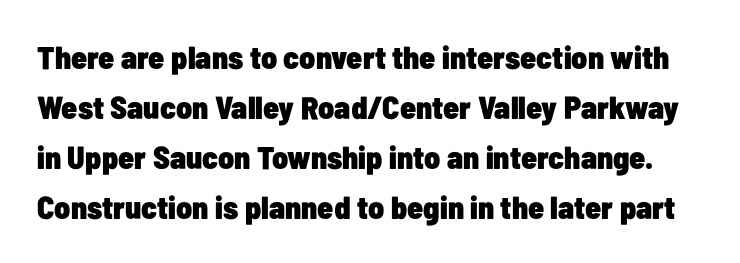
{"serif": "no", "italic": "no", "bold": "yes", "weight": "heavy", "width": "condensed", "stroke_contrast": "low", "x_height": "medium", "monospaced": "no", "underline": "no", "line_spacing": "normal", "line_spacing_ratio": 1.56, "letter_spacing": "normal", "letter_spacing_em": 0.0, "glyph_px": 32}
